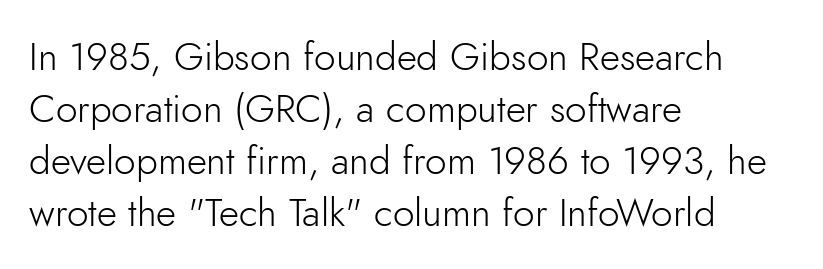
{"serif": "no", "italic": "no", "bold": "no", "weight": "light", "width": "normal", "stroke_contrast": "low", "x_height": "small", "monospaced": "no", "underline": "no", "align": "left", "line_spacing": "normal", "line_spacing_ratio": 1.33, "letter_spacing": "normal", "letter_spacing_em": 0.0, "glyph_px": 39}
